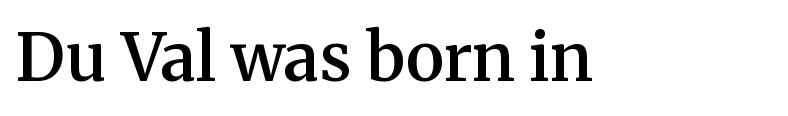
The image shows 66 px semibold serif type, upright; set normal letter spacing, not underlined; medium stroke contrast and a medium x-height.
